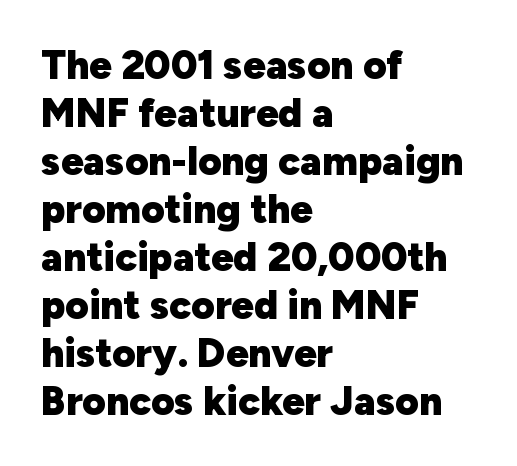
The image shows 40 px heavy sans-serif type, upright; set left-aligned, line spacing 1.2x, normal letter spacing, not underlined; low stroke contrast and a medium x-height.
